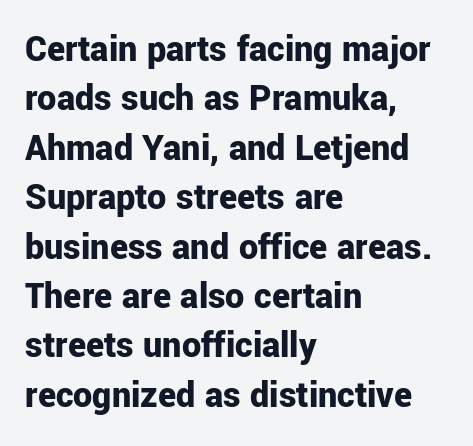
{"serif": "no", "italic": "no", "bold": "yes", "weight": "bold", "width": "normal", "stroke_contrast": "low", "x_height": "medium", "monospaced": "no", "underline": "no", "align": "left", "line_spacing": "normal", "line_spacing_ratio": 1.3, "letter_spacing": "normal", "letter_spacing_em": 0.0, "glyph_px": 38}
